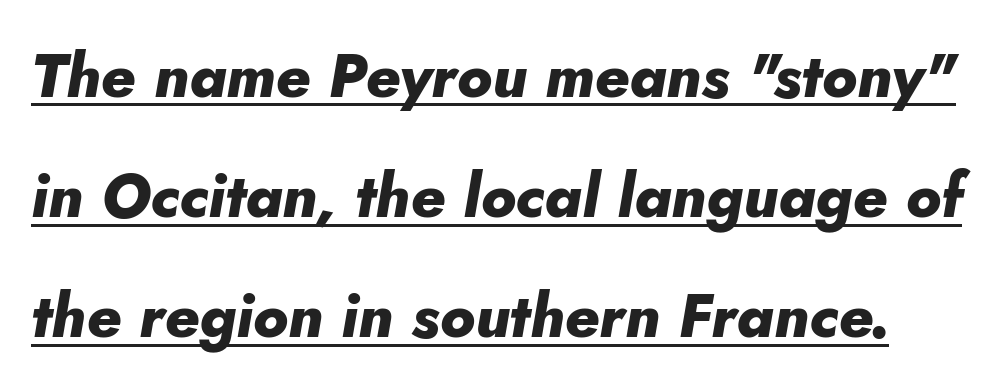
Q: Is the text bold? A: Yes.
Q: Is the text italic (slanted)? A: Yes, it leans right by about 10 degrees.
Q: Is the text underlined? A: Yes.
Q: Is the spacing between letters normal or unusually wide? A: Normal.
Q: Is the spacing between lines tight, normal or loose? A: Loose.
Q: Width (condensed, normal, or wide)? A: Normal.
Q: Stroke contrast? A: Low.
Q: x-height? A: Small.
Q: Monospaced? A: No.
